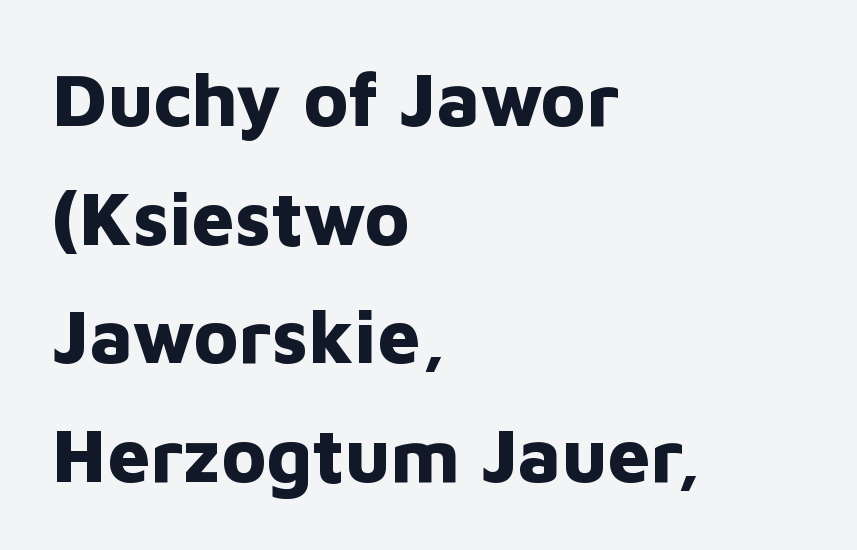
Is this a fixed-width face? No — the glyphs have proportional, varying widths. In terms of letterspacing, this is plain default setting. A student would call this left alignment; a typographer would say flush left, rag right. Strong, thick strokes mark this as bold type. The space beneath each line is pristine and unruled.
